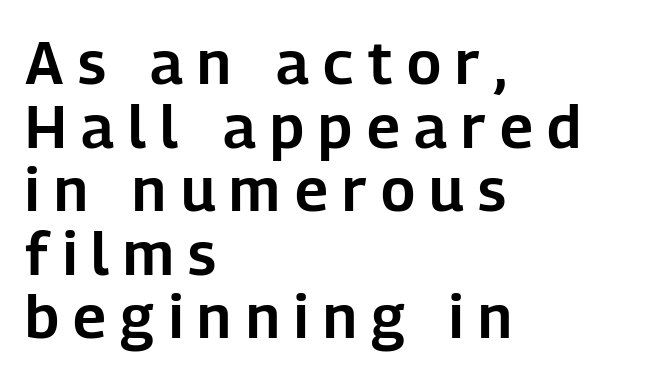
Honestly, the rows look squashed on top of each other. The space directly below the letters is spotless. Upright lettering throughout. Loose tracking; the words dissolve into strings of separated letters. Is the block centered? No — it sits flush against the left margin. Proportional: the letters do not fall into vertical columns.
